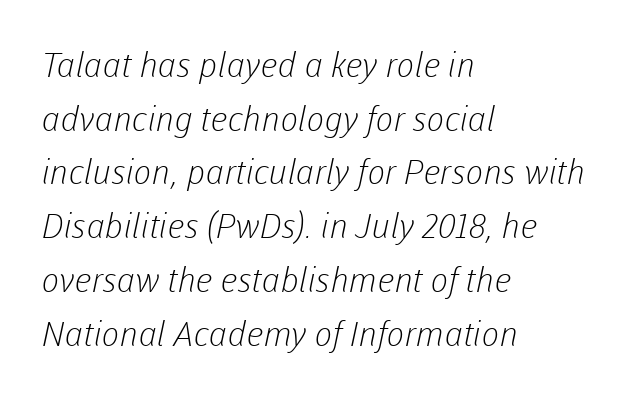
{"serif": "no", "bold": "no", "weight": "light", "width": "normal", "stroke_contrast": "low", "x_height": "medium", "monospaced": "no", "underline": "no", "align": "left", "line_spacing": "normal", "line_spacing_ratio": 1.58, "letter_spacing": "normal", "letter_spacing_em": 0.0, "glyph_px": 34}
